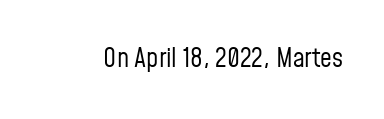
The image shows 26 px text type, upright; set normal letter spacing, not underlined.
